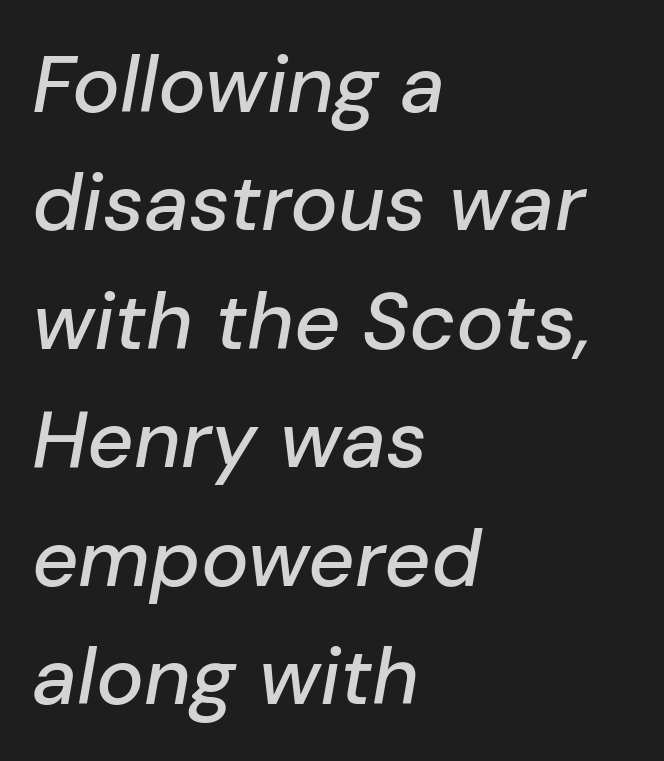
The image shows 80 px text type, italic (leaning right); set left-aligned, normal line spacing (1.48x), normal letter spacing, not underlined; low stroke contrast and a medium x-height.
